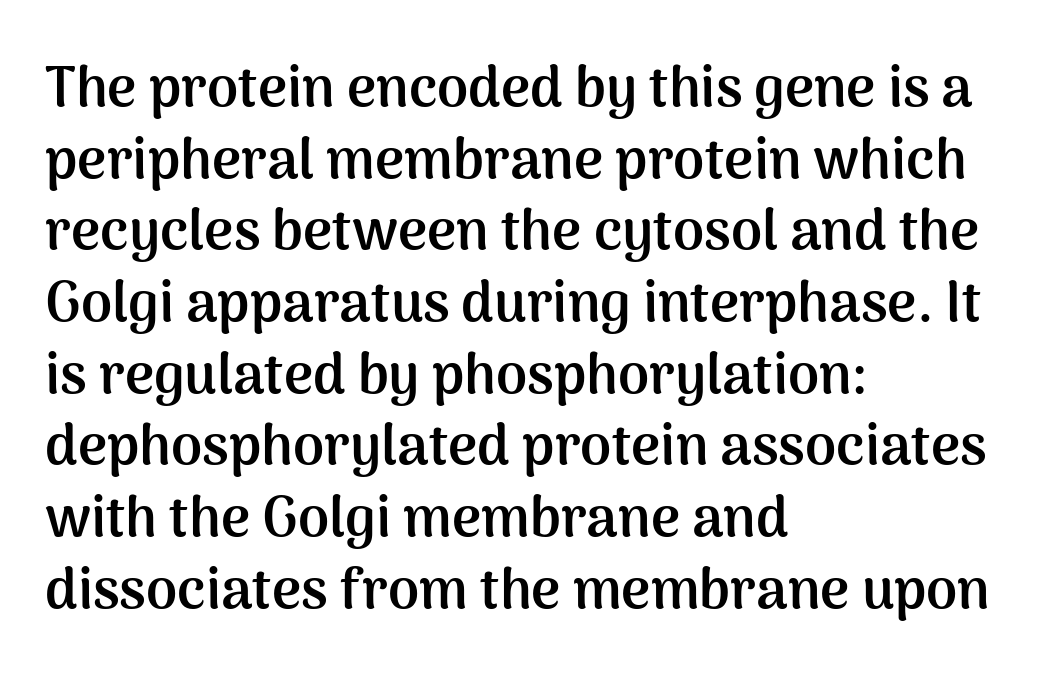
The image shows 56 px semibold sans-serif type, upright; set left-aligned, normal line spacing (1.28x), normal letter spacing, not underlined; medium stroke contrast and a medium x-height.
